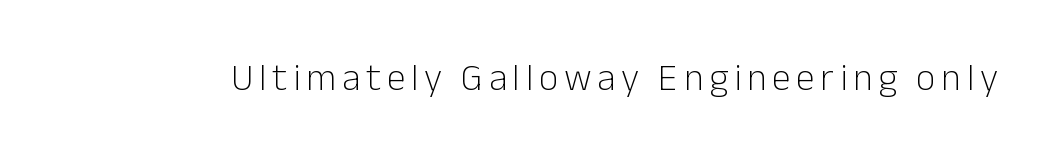
Q: Is the text bold? A: No.
Q: Is the text italic (slanted)? A: No, it is upright.
Q: Is the typeface a serif or a sans-serif typeface? A: Sans-serif.
Q: Is the text underlined? A: No.
Q: Width (condensed, normal, or wide)? A: Normal.
Q: Stroke contrast? A: Low.
Q: x-height? A: Medium.
Q: Monospaced? A: No.
